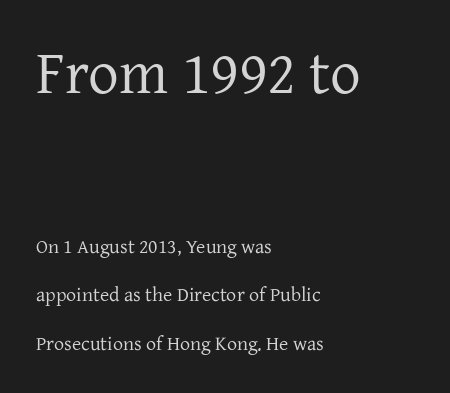
Q: Is the text bold? A: No.
Q: Is the text italic (slanted)? A: No, it is upright.
Q: Is the typeface a serif or a sans-serif typeface? A: Serif.
Q: Is the text underlined? A: No.
Q: How is the paragraph aligned? A: Left-aligned.
Q: Is the spacing between letters normal or unusually wide? A: Normal.
Q: Is the spacing between lines tight, normal or loose? A: Loose.
Q: Which block of text is set in a larger size, the first (top) or the second (bottom)? A: The first (top) one.
Q: Width (condensed, normal, or wide)? A: Normal.
Q: Stroke contrast? A: Low.
Q: x-height? A: Medium.
Q: Monospaced? A: No.
